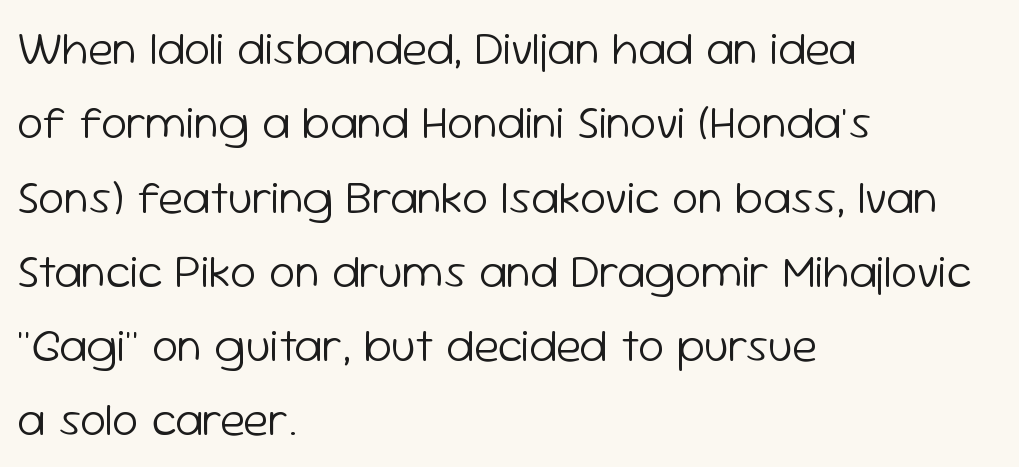
The image shows 47 px light sans-serif type, upright; set left-aligned, normal line spacing (1.58x), normal letter spacing, not underlined; low stroke contrast and a medium x-height.
